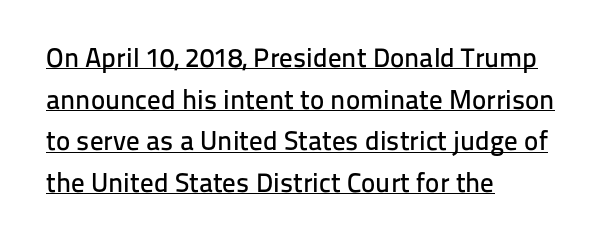
The paragraph shown leans on its left margin. Like a heading marked for emphasis, these lines bear an underscore. How are the letters spaced? Ordinarily, with no added tracking. A typesetter would call this leading conventional body-copy spacing. Vertical strokes here are truly vertical.
